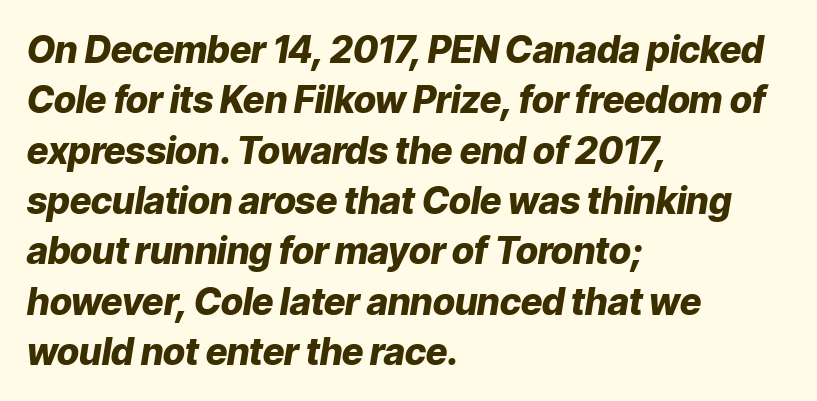
Q: Is the text bold? A: Yes.
Q: Is the text italic (slanted)? A: Yes, it leans right by about 9 degrees.
Q: Is the text underlined? A: No.
Q: How is the paragraph aligned? A: Left-aligned.
Q: Is the spacing between letters normal or unusually wide? A: Normal.
Q: Is the spacing between lines tight, normal or loose? A: Normal.
Q: Width (condensed, normal, or wide)? A: Normal.
Q: Stroke contrast? A: Low.
Q: x-height? A: Medium.
Q: Monospaced? A: No.
